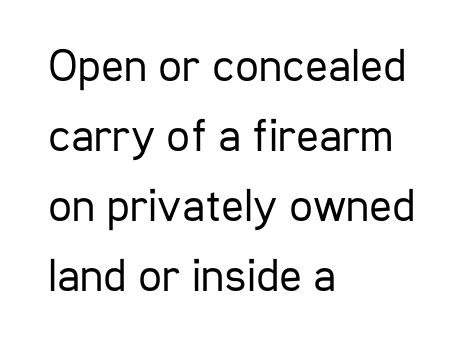
The strokes are not fattened; the text isn't bold. Do the characters align in a grid? No, the font is proportional. Each row of text sits above clean, open space. Caption: multi-line text, flush left, ragged right. This sample uses an upright cut, with every glyph sitting square on the baseline. Each new line begins a customary step beneath the previous one.
